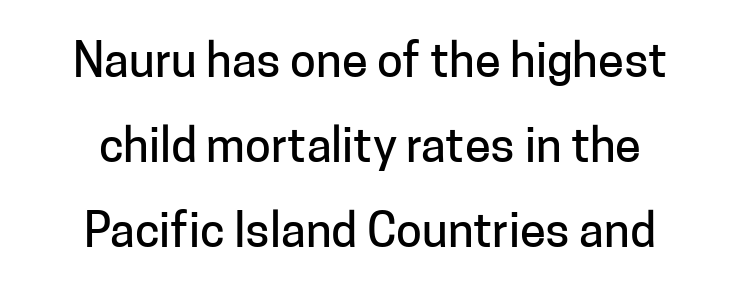
Q: Is the text italic (slanted)? A: No, it is upright.
Q: Is the typeface a serif or a sans-serif typeface? A: Sans-serif.
Q: Is the text underlined? A: No.
Q: How is the paragraph aligned? A: Centered.
Q: Is the spacing between letters normal or unusually wide? A: Normal.
Q: Width (condensed, normal, or wide)? A: Normal.
Q: Stroke contrast? A: Low.
Q: x-height? A: Medium.
Q: Monospaced? A: No.
